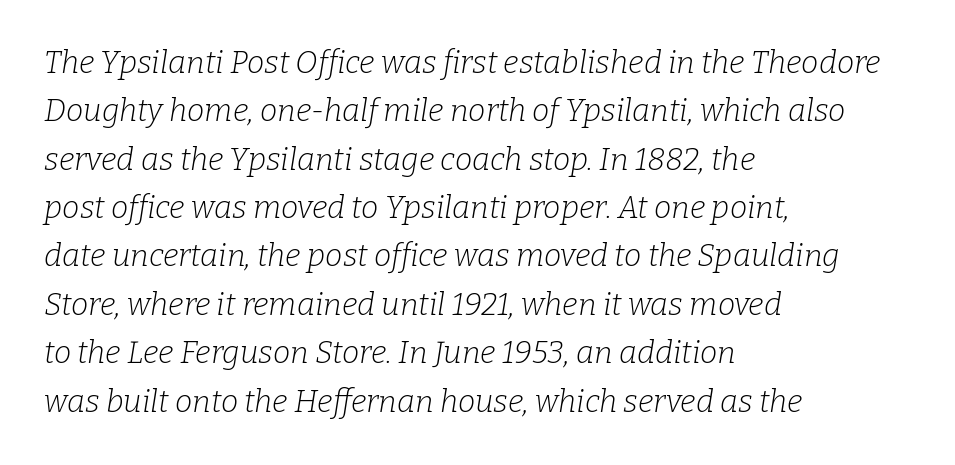
The image shows 31 px light serif type, italic (leaning right); set left-aligned, normal line spacing (1.56x), normal letter spacing, not underlined; low stroke contrast and a medium x-height.
